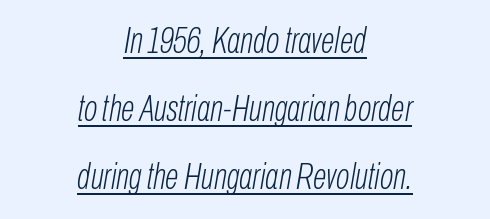
Q: Is the text bold? A: No.
Q: Is the text italic (slanted)? A: Yes, it leans right by about 10 degrees.
Q: Is the text underlined? A: Yes.
Q: How is the paragraph aligned? A: Centered.
Q: Is the spacing between letters normal or unusually wide? A: Normal.
Q: Width (condensed, normal, or wide)? A: Condensed.
Q: Stroke contrast? A: Low.
Q: x-height? A: Medium.
Q: Monospaced? A: No.
